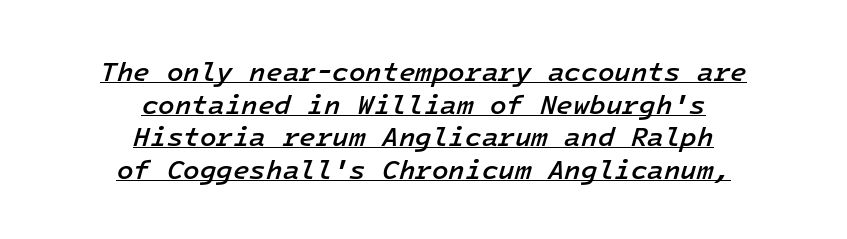
The image shows 27 px text type, italic (leaning right); set centered, line spacing 1.21x, normal letter spacing, underlined.
